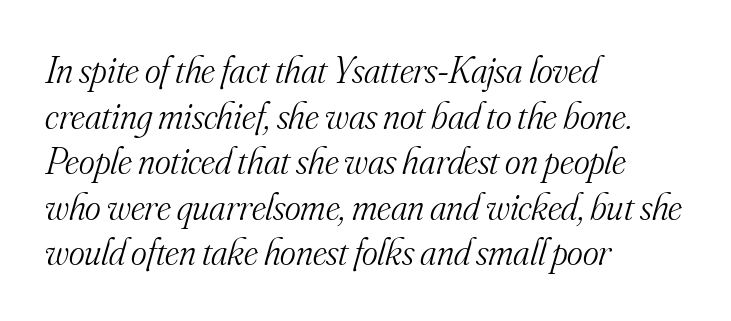
Q: Is the text bold? A: No.
Q: Is the text italic (slanted)? A: Yes, it leans right by about 16 degrees.
Q: Is the typeface a serif or a sans-serif typeface? A: Serif.
Q: Is the text underlined? A: No.
Q: How is the paragraph aligned? A: Left-aligned.
Q: Is the spacing between letters normal or unusually wide? A: Normal.
Q: Width (condensed, normal, or wide)? A: Normal.
Q: Stroke contrast? A: Medium.
Q: x-height? A: Small.
Q: Monospaced? A: No.
